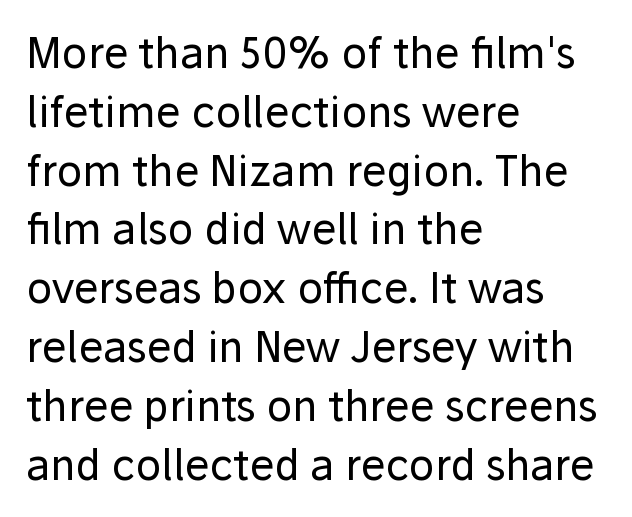
Nobody touched the tracking dial on this one. What kind of face is this? One without serifs — a sans. Do the letters lean? They stand straight. Whoever set this chose a conventional vertical rhythm. The setting favours the left margin, as ordinary paragraphs usually do.
